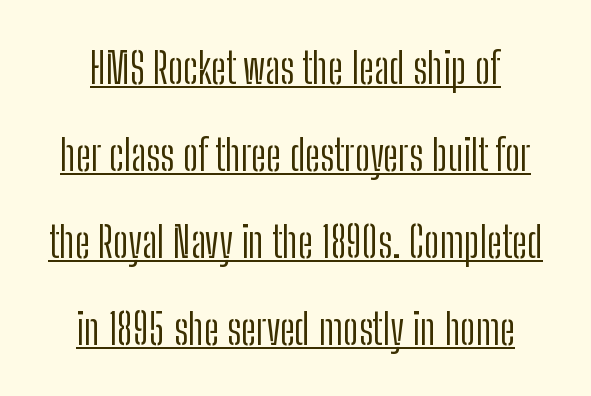
Q: Is the text bold? A: No.
Q: Is the text italic (slanted)? A: No, it is upright.
Q: Is the typeface a serif or a sans-serif typeface? A: Sans-serif.
Q: Is the text underlined? A: Yes.
Q: Is the spacing between letters normal or unusually wide? A: Normal.
Q: Is the spacing between lines tight, normal or loose? A: Loose.
Q: Width (condensed, normal, or wide)? A: Condensed.
Q: Stroke contrast? A: Low.
Q: x-height? A: Medium.
Q: Monospaced? A: No.
